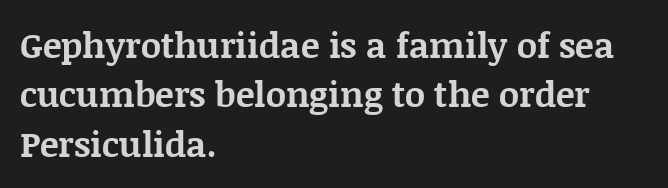
The image shows 35 px bold serif type, upright; set left-aligned, normal line spacing (1.41x), normal letter spacing, not underlined; medium stroke contrast and a large x-height.
